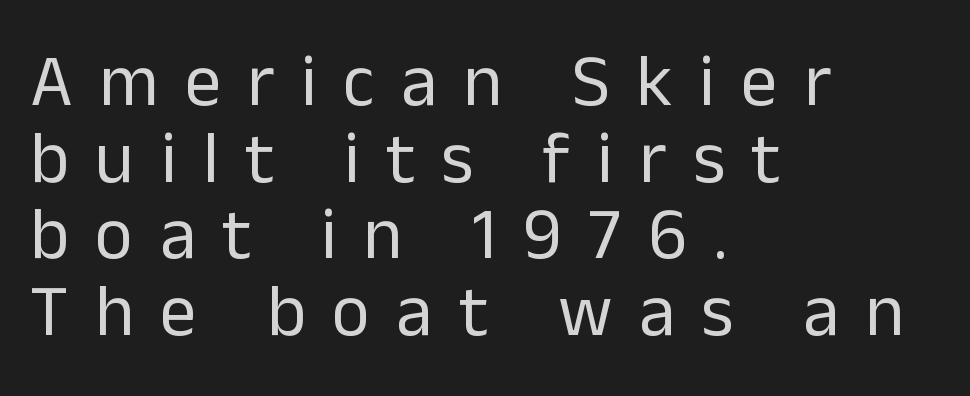
Q: Is the text bold? A: No.
Q: Is the text italic (slanted)? A: No, it is upright.
Q: Is the typeface a serif or a sans-serif typeface? A: Sans-serif.
Q: Is the text underlined? A: No.
Q: How is the paragraph aligned? A: Left-aligned.
Q: Is the spacing between letters normal or unusually wide? A: Unusually wide.
Q: Is the spacing between lines tight, normal or loose? A: Tight.
Q: Width (condensed, normal, or wide)? A: Normal.
Q: Stroke contrast? A: Low.
Q: x-height? A: Medium.
Q: Monospaced? A: No.
